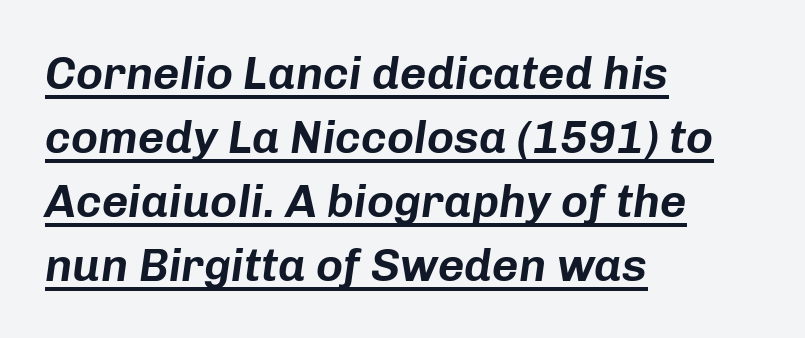
The image shows 46 px text type, italic (leaning right); set left-aligned, normal line spacing (1.39x), normal letter spacing, underlined; low stroke contrast and a medium x-height.
